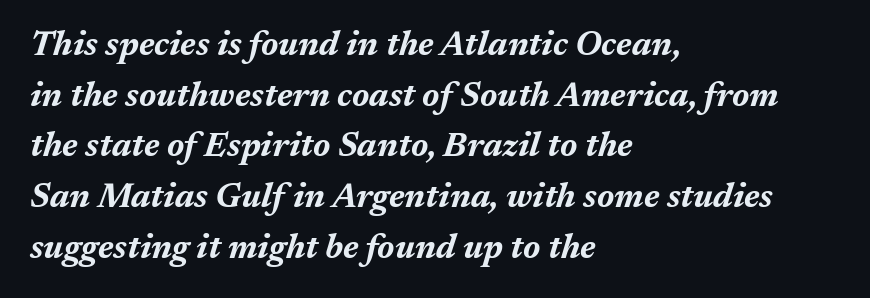
Q: Is the text bold? A: Yes.
Q: Is the text italic (slanted)? A: Yes, it leans right by about 17 degrees.
Q: Is the text underlined? A: No.
Q: How is the paragraph aligned? A: Left-aligned.
Q: Is the spacing between letters normal or unusually wide? A: Normal.
Q: Is the spacing between lines tight, normal or loose? A: Normal.
Q: Width (condensed, normal, or wide)? A: Normal.
Q: Stroke contrast? A: Medium.
Q: x-height? A: Medium.
Q: Monospaced? A: No.
